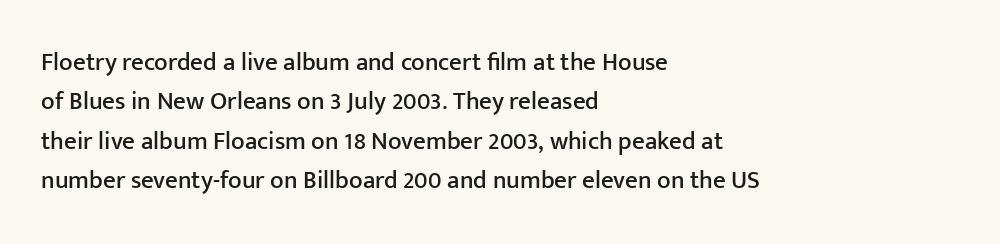
Q: Is the text italic (slanted)? A: No, it is upright.
Q: Is the text underlined? A: No.
Q: How is the paragraph aligned? A: Left-aligned.
Q: Is the spacing between letters normal or unusually wide? A: Normal.
Q: Is the spacing between lines tight, normal or loose? A: Normal.
